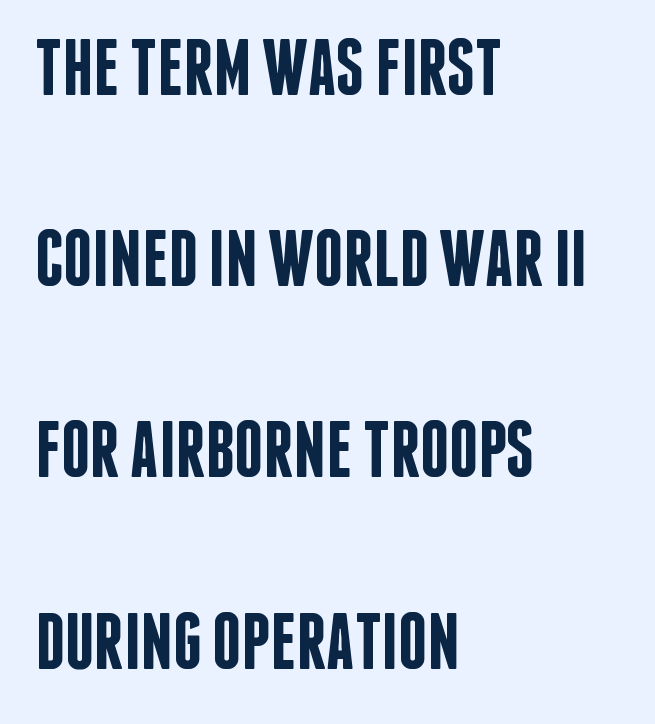
Q: Is the text bold? A: Semi-bold.
Q: Is the text italic (slanted)? A: No, it is upright.
Q: Is the typeface a serif or a sans-serif typeface? A: Sans-serif.
Q: Is the text underlined? A: No.
Q: How is the paragraph aligned? A: Left-aligned.
Q: Is the spacing between letters normal or unusually wide? A: Normal.
Q: Is the spacing between lines tight, normal or loose? A: Loose.
Q: Width (condensed, normal, or wide)? A: Condensed.
Q: Stroke contrast? A: Low.
Q: x-height? A: Large.
Q: Monospaced? A: No.
